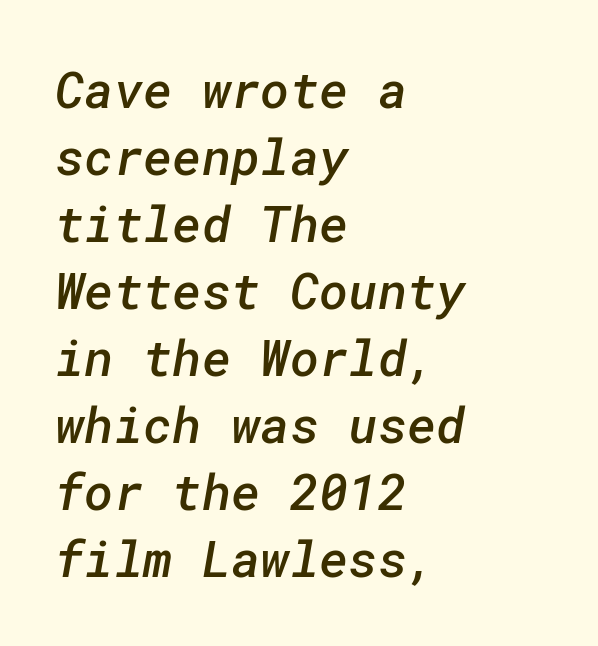
{"serif": "no", "bold": "semi", "weight": "semibold", "width": "normal", "stroke_contrast": "low", "x_height": "medium", "underline": "no", "align": "left", "line_spacing": "normal", "line_spacing_ratio": 1.34, "letter_spacing": "normal", "letter_spacing_em": 0.0, "glyph_px": 50}
